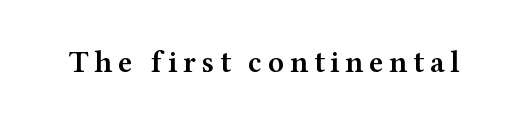
{"serif": "yes", "italic": "no", "bold": "semi", "weight": "semibold", "width": "wide", "stroke_contrast": "medium", "x_height": "medium", "monospaced": "no", "underline": "no", "glyph_px": 31}
